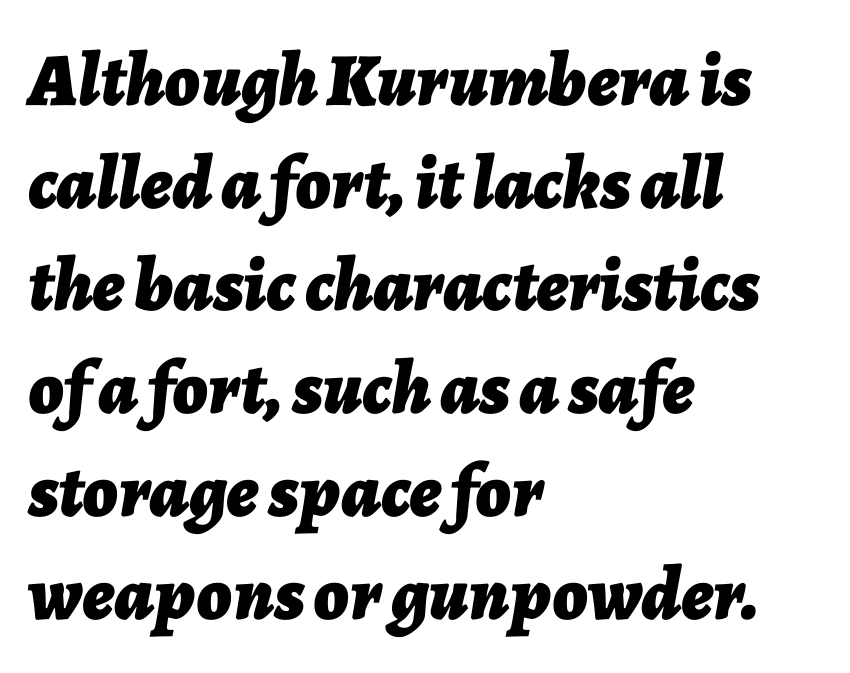
The image shows 75 px bold type, italic (leaning right); set left-aligned, normal line spacing (1.37x), normal letter spacing, not underlined; low stroke contrast and a medium x-height.
